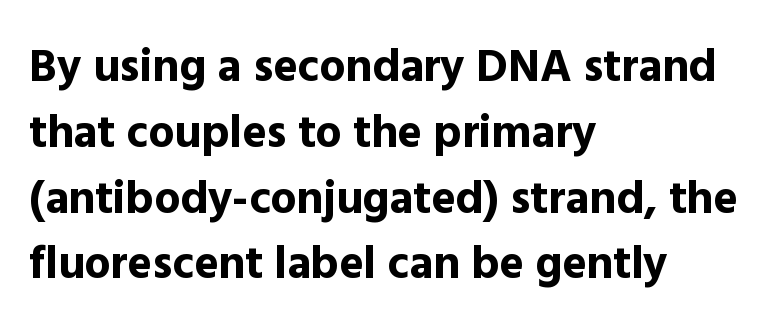
All the whitespace from short lines collects on the right. This sample uses a sans-serif face. The specimen reads as upright at a glance. In terms of weight, the rendering is a true, heavy bold. Bare-footed words on every line. Think of a printed novel: that variable character pitch is what you see here.
